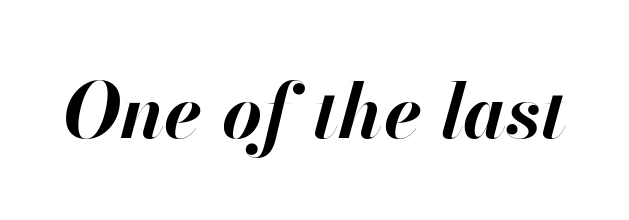
{"italic": "yes", "lean": "right", "slant_degrees": 13, "bold": "yes", "weight": "bold", "width": "normal", "stroke_contrast": "high", "x_height": "small", "monospaced": "no", "underline": "no", "letter_spacing": "normal", "letter_spacing_em": 0.0, "glyph_px": 77}
